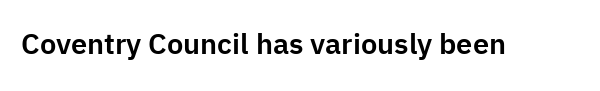
{"serif": "no", "italic": "no", "width": "normal", "stroke_contrast": "low", "x_height": "medium", "monospaced": "no", "underline": "no", "letter_spacing": "normal", "letter_spacing_em": 0.0, "glyph_px": 29}
